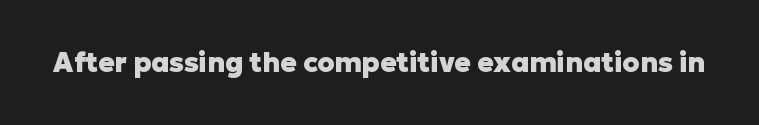
The image shows 27 px bold type, upright; set normal letter spacing, not underlined.
